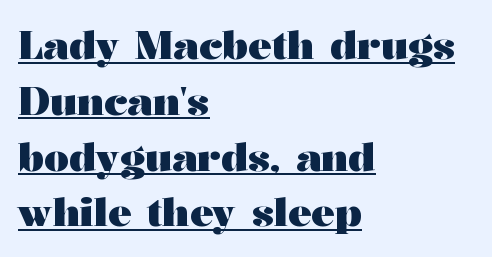
In terms of letterform style, serifs are clearly present. A typesetter would call this proportional, since set widths differ per character. Stroke thickness is high; the sample reads as a true bold. There is no visible air inserted between adjacent glyphs. Compared with undecorated copy, this sample adds a rule below the words. The text block is weighted toward the left margin, trailing off unevenly rightward.
